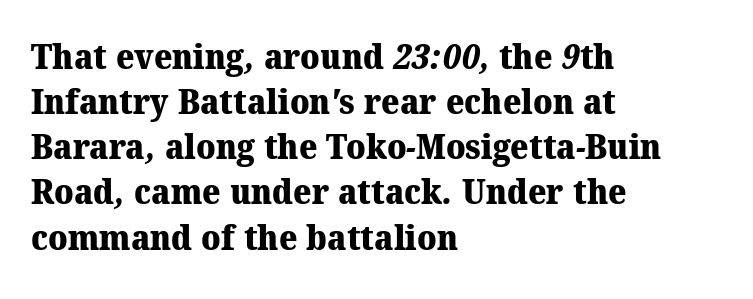
Q: Is the text bold? A: Yes.
Q: Is the typeface a serif or a sans-serif typeface? A: Serif.
Q: Is the text underlined? A: No.
Q: How is the paragraph aligned? A: Left-aligned.
Q: Is the spacing between letters normal or unusually wide? A: Normal.
Q: Is the spacing between lines tight, normal or loose? A: Normal.
Q: Width (condensed, normal, or wide)? A: Normal.
Q: Stroke contrast? A: Medium.
Q: x-height? A: Medium.
Q: Monospaced? A: No.
